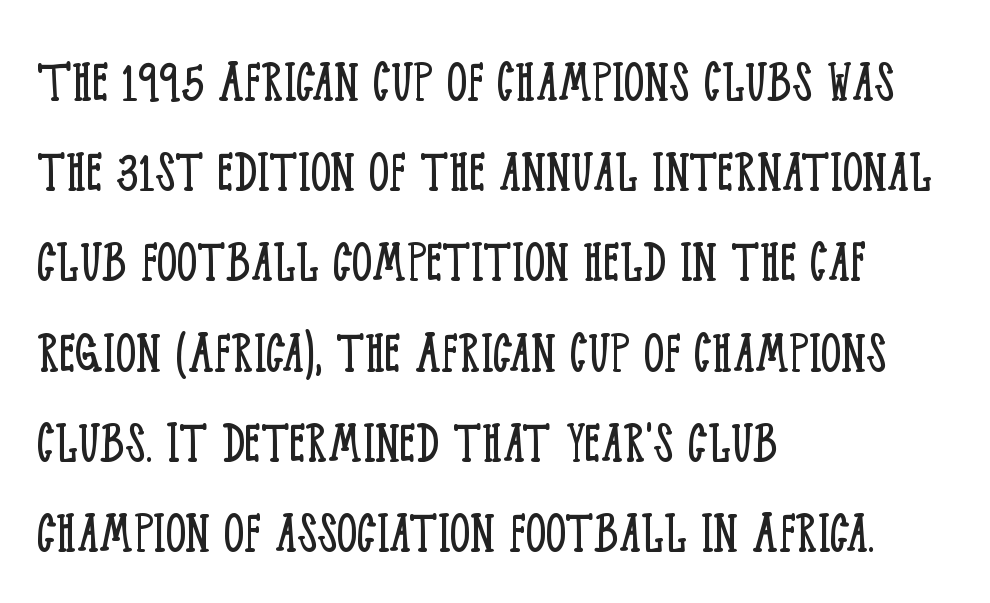
Think of a printed novel: that variable character pitch is what you see here. There is no visible air inserted between adjacent glyphs. To sum up the face: it has serifs. Lines of text with bare space underneath. Reading down the block, your eye returns to a fixed left position each line.
